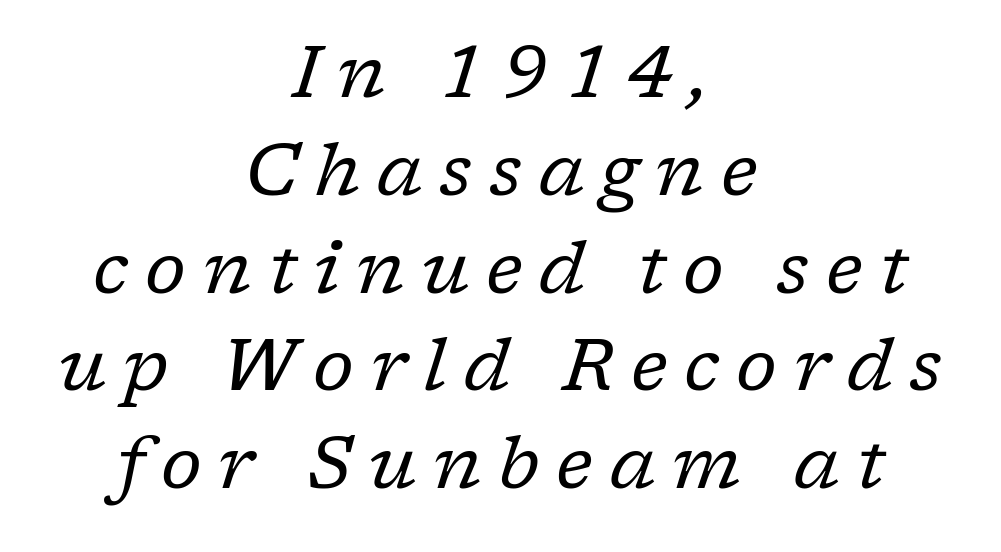
{"serif": "yes", "italic": "yes", "lean": "right", "slant_degrees": 17, "bold": "no", "weight": "regular", "width": "normal", "stroke_contrast": "low", "x_height": "medium", "monospaced": "no", "underline": "no", "align": "center", "line_spacing": "normal", "line_spacing_ratio": 1.34, "letter_spacing": "wide", "letter_spacing_em": 0.23, "glyph_px": 73}
